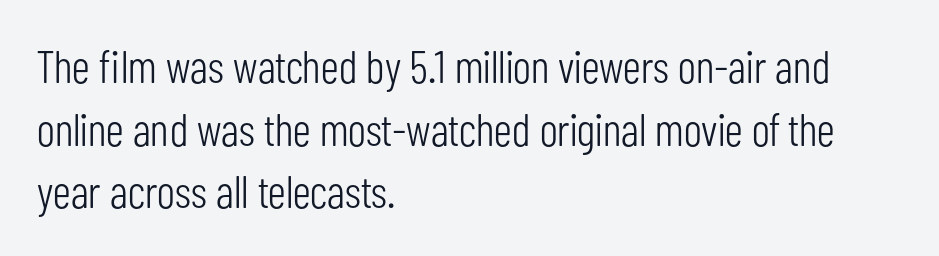
{"serif": "no", "italic": "no", "bold": "no", "weight": "light", "width": "condensed", "stroke_contrast": "low", "x_height": "medium", "monospaced": "no", "underline": "no", "align": "left", "line_spacing": "normal", "line_spacing_ratio": 1.36, "letter_spacing": "normal", "letter_spacing_em": 0.0, "glyph_px": 46}
